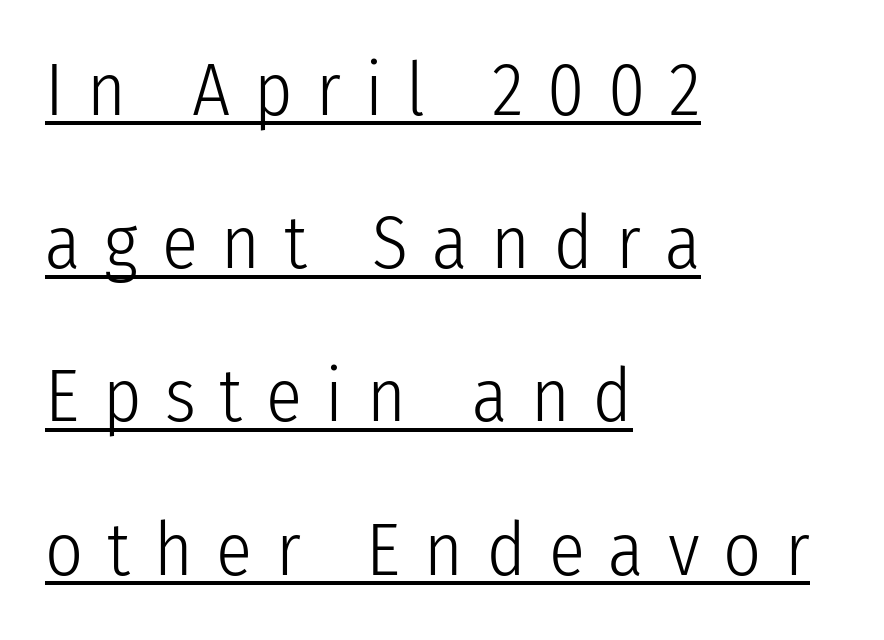
The image shows 74 px light, condensed sans-serif type, upright; set left-aligned, loose line spacing (2.07x), unusually wide letter spacing (+0.32 em), underlined; low stroke contrast and a medium x-height.
